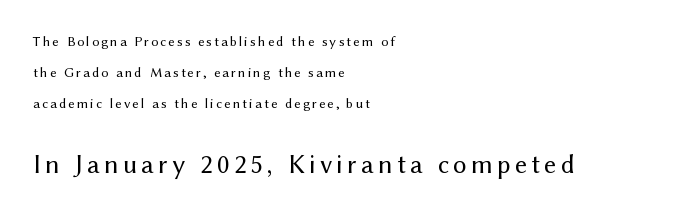
Vertical stems look standard width or narrower in stroke. Vertical spacing — loose. Horizontally, the lines are justified to the leading edge only. Quick note: underline off. The more generous point size was reserved for the lower chunk. The typography opts for an upright posture over an oblique one.
